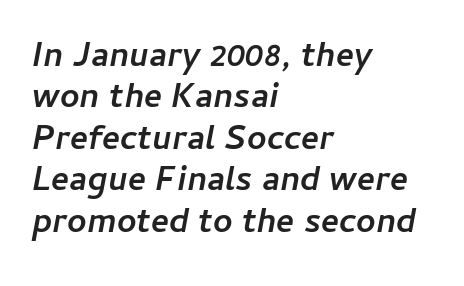
This sample has the flowing, uneven cadence of proportional lettering. Does the weight exceed regular? Yes, all the way to bold. The typesetter chose a ragged-right arrangement here. The letters are slanted; this is an italic face. The passage shown has conventional tracking throughout.
